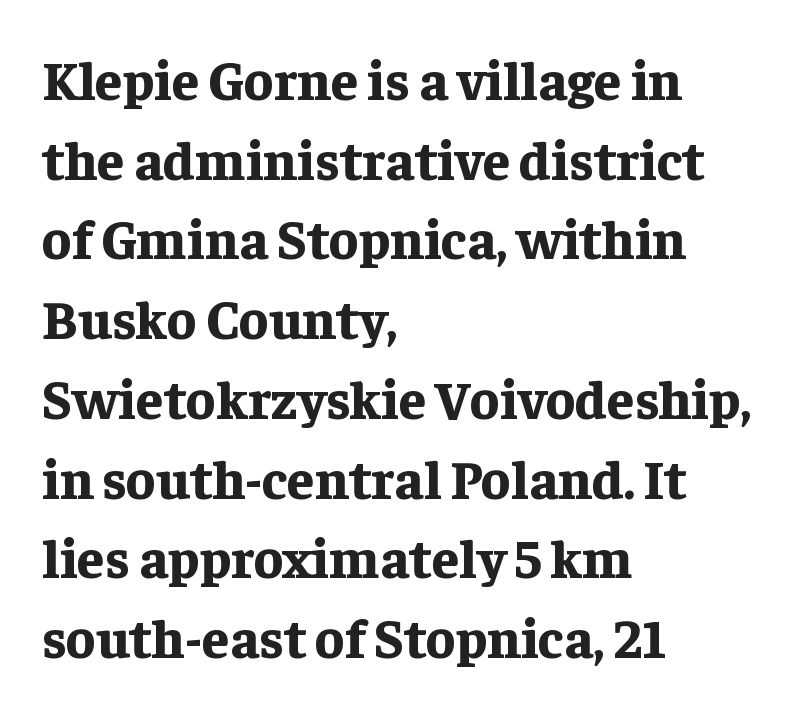
Posture: vertical. Reading down the column, the eye jumps a familiar distance to each next line. This rendering employs a face with finishing strokes, i.e., a serif. The rag falls on the right side of this text block. The strokes are fattened all the way to bold. Is this a fixed-width face? No — the glyphs have proportional, varying widths.
